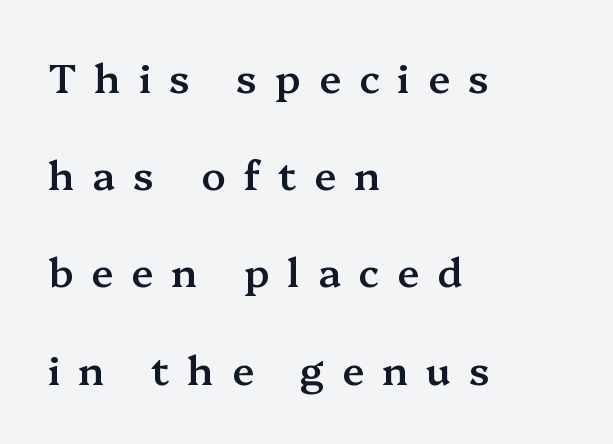
Q: Is the text bold? A: Semi-bold.
Q: Is the text italic (slanted)? A: No, it is upright.
Q: Is the typeface a serif or a sans-serif typeface? A: Serif.
Q: Is the text underlined? A: No.
Q: How is the paragraph aligned? A: Left-aligned.
Q: Is the spacing between letters normal or unusually wide? A: Unusually wide.
Q: Is the spacing between lines tight, normal or loose? A: Loose.
Q: Width (condensed, normal, or wide)? A: Normal.
Q: Stroke contrast? A: Medium.
Q: x-height? A: Medium.
Q: Monospaced? A: No.
